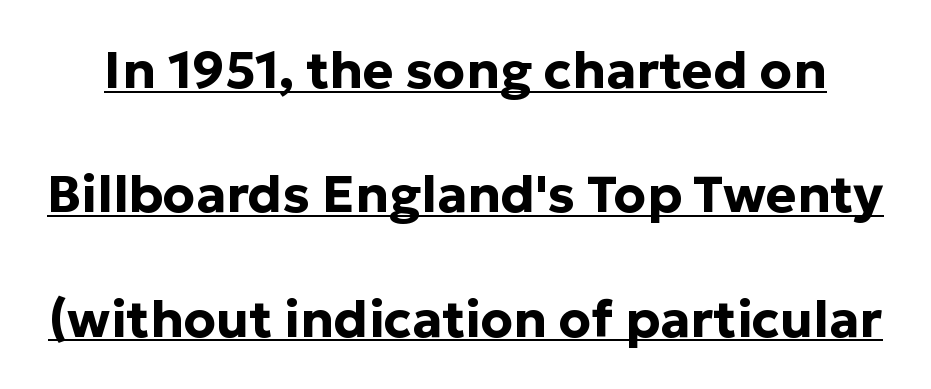
The image shows 52 px bold sans-serif type, upright; set loose line spacing (2.39x), normal letter spacing, underlined; low stroke contrast and a medium x-height.
